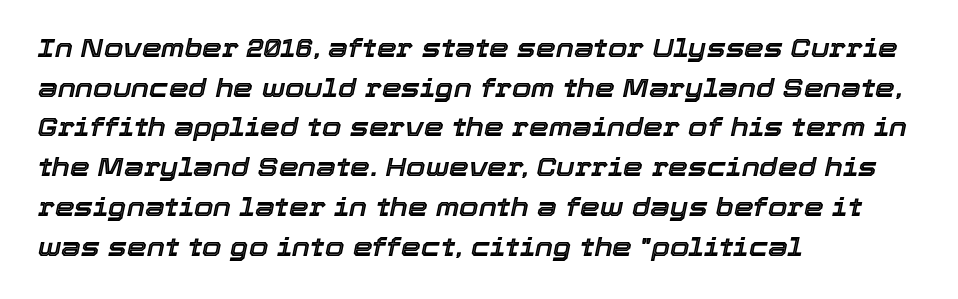
Q: Is the text italic (slanted)? A: Yes, it leans right by about 12 degrees.
Q: Is the text underlined? A: No.
Q: How is the paragraph aligned? A: Left-aligned.
Q: Is the spacing between letters normal or unusually wide? A: Normal.
Q: Is the spacing between lines tight, normal or loose? A: Normal.
